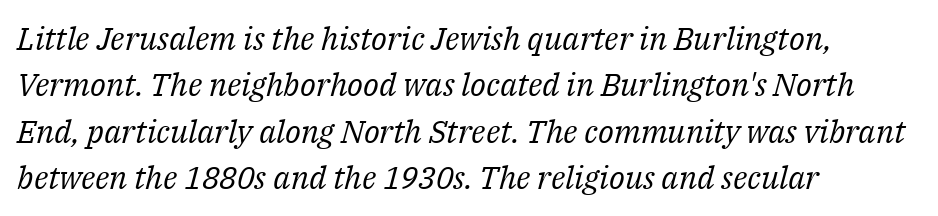
{"serif": "yes", "italic": "yes", "lean": "right", "slant_degrees": 14, "bold": "no", "weight": "regular", "width": "normal", "stroke_contrast": "medium", "x_height": "medium", "monospaced": "no", "underline": "no", "align": "left", "line_spacing": "normal", "line_spacing_ratio": 1.45, "letter_spacing": "normal", "letter_spacing_em": 0.0, "glyph_px": 32}
